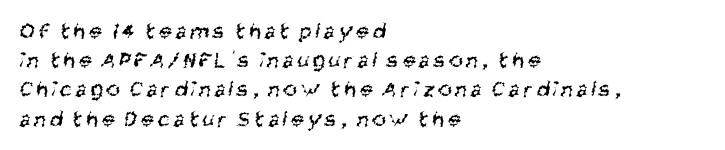
{"bold": "no", "underline": "no", "align": "left", "line_spacing": "normal", "line_spacing_ratio": 1.27, "glyph_px": 23}
